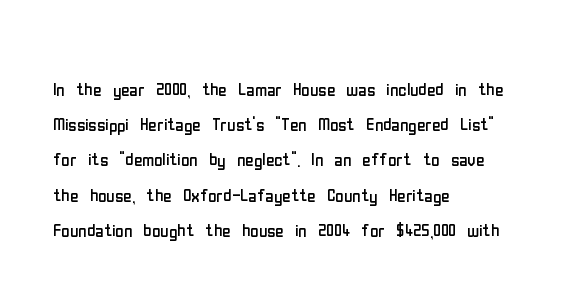
A typesetter would call this leading conventional body-copy spacing. Casual observation: everything's shoved over to the left. Counters stay open thanks to moderate or lighter strokes. The lettering stays uniformly vertical, giving the passage a roman look. No extra tracking has been applied to these lines. The gap between lines stays unmarked.
